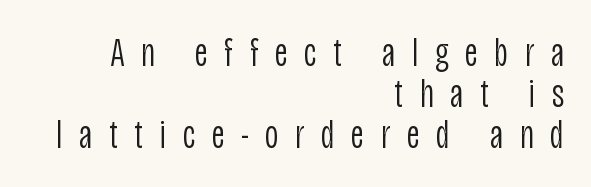
{"serif": "no", "italic": "no", "bold": "no", "weight": "light", "width": "condensed", "stroke_contrast": "low", "x_height": "large", "monospaced": "no", "underline": "no", "align": "right", "line_spacing": "tight", "line_spacing_ratio": 1.0, "letter_spacing": "wide", "letter_spacing_em": 0.41, "glyph_px": 41}
